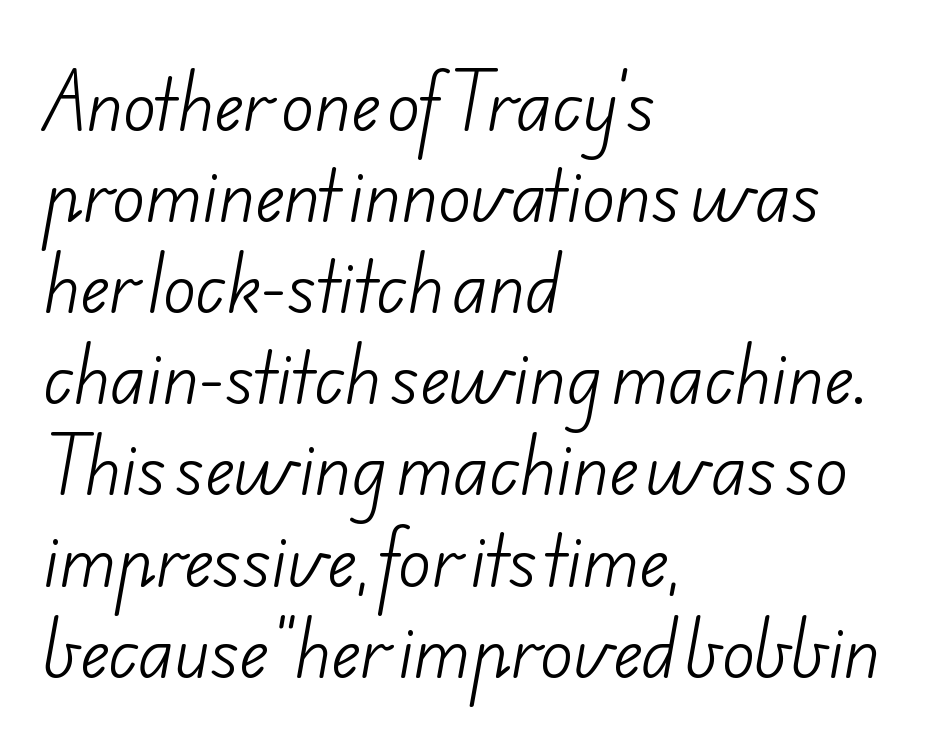
Q: Is the text bold? A: No.
Q: Is the typeface a serif or a sans-serif typeface? A: Sans-serif.
Q: Is the text underlined? A: No.
Q: How is the paragraph aligned? A: Left-aligned.
Q: Is the spacing between letters normal or unusually wide? A: Normal.
Q: Is the spacing between lines tight, normal or loose? A: Normal.
Q: Width (condensed, normal, or wide)? A: Normal.
Q: Stroke contrast? A: Low.
Q: x-height? A: Small.
Q: Monospaced? A: No.
